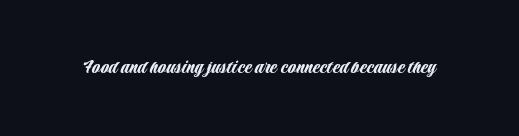
Q: Is the text italic (slanted)? A: Yes.
Q: Is the text underlined? A: No.
Q: Is the spacing between letters normal or unusually wide? A: Normal.
